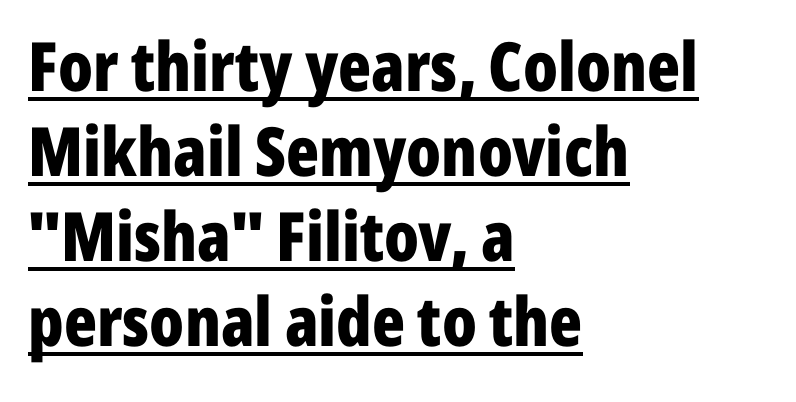
Glyph-to-glyph distance matches everyday printed text. Check the space under the baseline: a stroke is drawn there. The designer went with a sans here, leaving each stem footless. Each letter keeps its own natural width here, so spacing adapts to shape. These lines are set flush left with a ragged right edge. Typesetter's note: full bold, strokes at maximum text heaviness.
